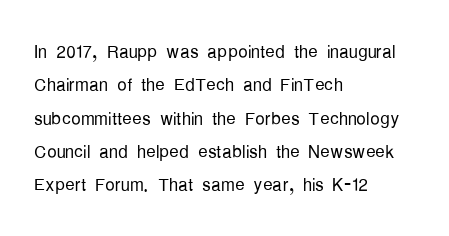
Q: Is the text bold? A: No.
Q: Is the text italic (slanted)? A: No, it is upright.
Q: Is the text underlined? A: No.
Q: How is the paragraph aligned? A: Left-aligned.
Q: Is the spacing between letters normal or unusually wide? A: Normal.
Q: Is the spacing between lines tight, normal or loose? A: Normal.
